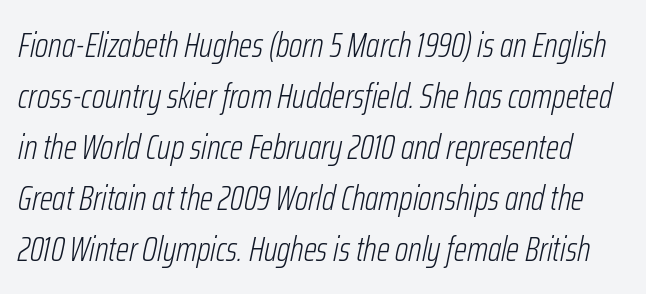
{"italic": "yes", "lean": "right", "slant_degrees": 12, "bold": "no", "weight": "light", "width": "condensed", "stroke_contrast": "low", "x_height": "medium", "monospaced": "no", "underline": "no", "line_spacing": "normal", "line_spacing_ratio": 1.5, "letter_spacing": "normal", "letter_spacing_em": 0.0, "glyph_px": 34}
